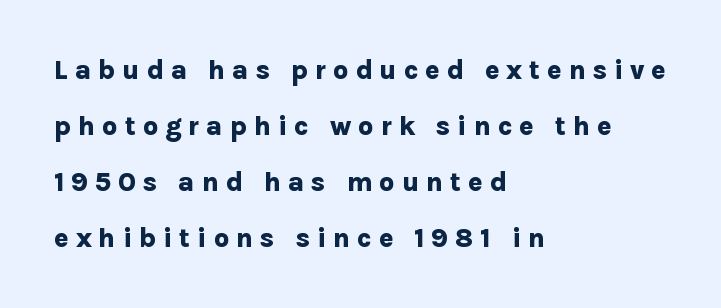
{"italic": "no", "bold": "yes", "underline": "no", "align": "left", "line_spacing": "loose", "line_spacing_ratio": 2.07, "letter_spacing": "wide", "letter_spacing_em": 0.25, "glyph_px": 27}
